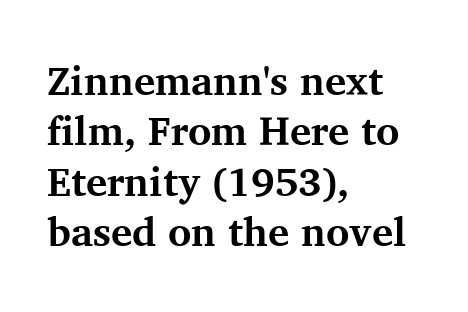
Q: Is the text bold? A: Yes.
Q: Is the text italic (slanted)? A: No, it is upright.
Q: Is the typeface a serif or a sans-serif typeface? A: Serif.
Q: Is the text underlined? A: No.
Q: How is the paragraph aligned? A: Left-aligned.
Q: Is the spacing between letters normal or unusually wide? A: Normal.
Q: Is the spacing between lines tight, normal or loose? A: Normal.
Q: Width (condensed, normal, or wide)? A: Normal.
Q: Stroke contrast? A: Medium.
Q: x-height? A: Medium.
Q: Monospaced? A: No.
